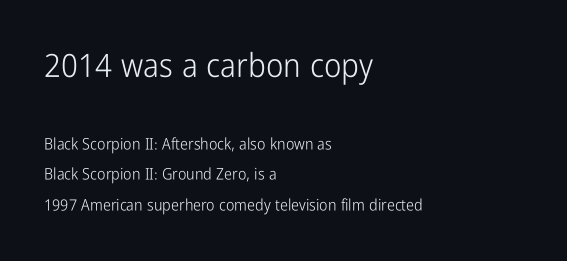
The image shows 33 px light, condensed sans-serif type, upright; set left-aligned, loose line spacing (1.9x), normal letter spacing, not underlined; the first (top) block is 2.06x larger; low stroke contrast and a medium x-height.
